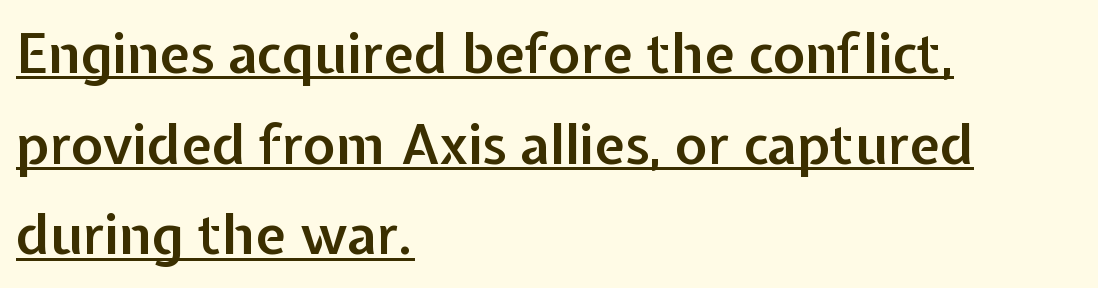
{"serif": "no", "italic": "no", "bold": "semi", "weight": "semibold", "width": "normal", "stroke_contrast": "low", "x_height": "medium", "monospaced": "no", "underline": "yes", "align": "left", "line_spacing": "normal", "line_spacing_ratio": 1.65, "letter_spacing": "normal", "letter_spacing_em": 0.0, "glyph_px": 55}
